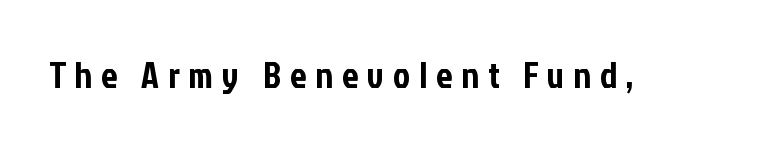
{"serif": "no", "italic": "no", "width": "condensed", "stroke_contrast": "low", "x_height": "medium", "monospaced": "no", "underline": "no", "letter_spacing": "wide", "letter_spacing_em": 0.25, "glyph_px": 36}
